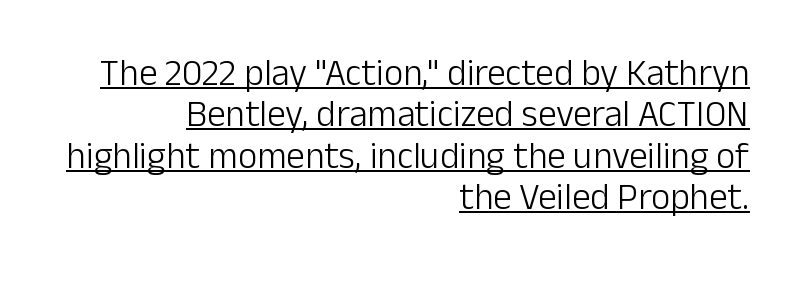
{"serif": "no", "italic": "no", "bold": "no", "weight": "light", "width": "normal", "stroke_contrast": "low", "x_height": "medium", "monospaced": "no", "underline": "yes", "align": "right", "line_spacing": "tight", "line_spacing_ratio": 1.12, "letter_spacing": "normal", "letter_spacing_em": 0.0, "glyph_px": 37}
